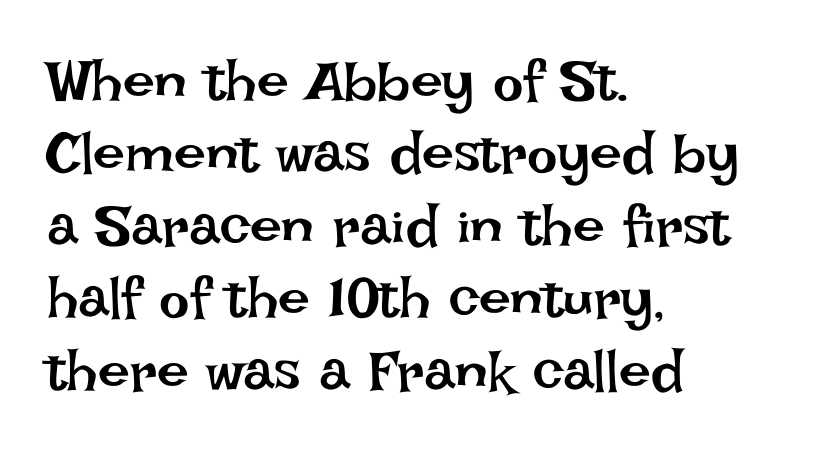
The image shows 57 px regular-weight type, upright; set left-aligned, normal line spacing (1.27x), normal letter spacing, not underlined; low stroke contrast and a large x-height.
